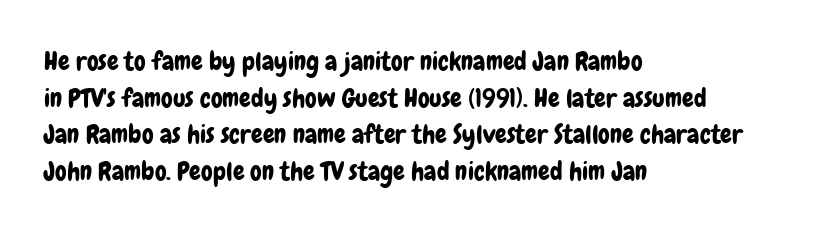
The image shows 26 px text type, upright; set left-aligned, normal line spacing (1.41x), normal letter spacing, not underlined.
